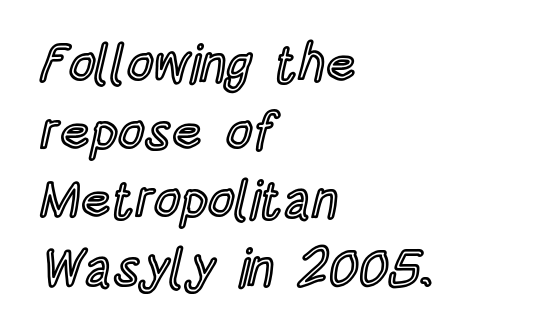
The words here are not underlined. The letters advance in unequal steps, a hallmark of proportional type. Standard letterfit; no display-style spreading of the glyphs.
